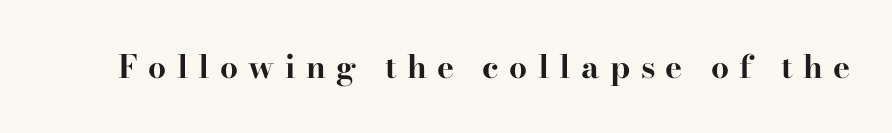
The image shows 32 px bold, wide serif type, upright; set unusually wide letter spacing (+0.32 em), not underlined; high stroke contrast and a small x-height.
